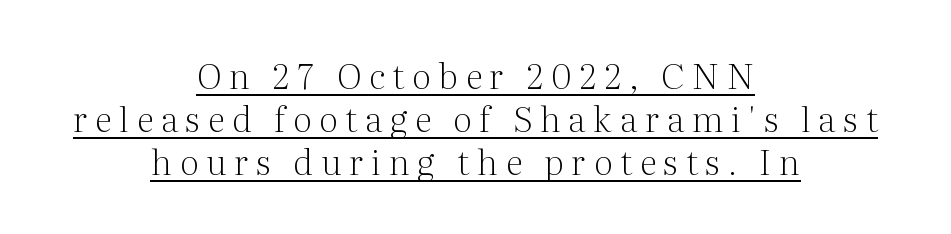
The image shows 35 px light serif type, upright; set centered, line spacing 1.23x, unusually wide letter spacing (+0.22 em), underlined; medium stroke contrast and a medium x-height.
